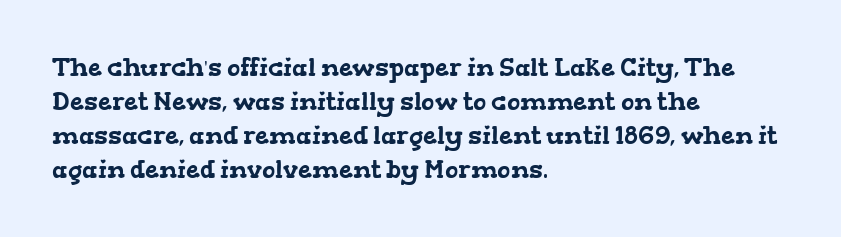
Q: Is the text underlined? A: No.
Q: How is the paragraph aligned? A: Left-aligned.
Q: Is the spacing between letters normal or unusually wide? A: Normal.
Q: Is the spacing between lines tight, normal or loose? A: Normal.
